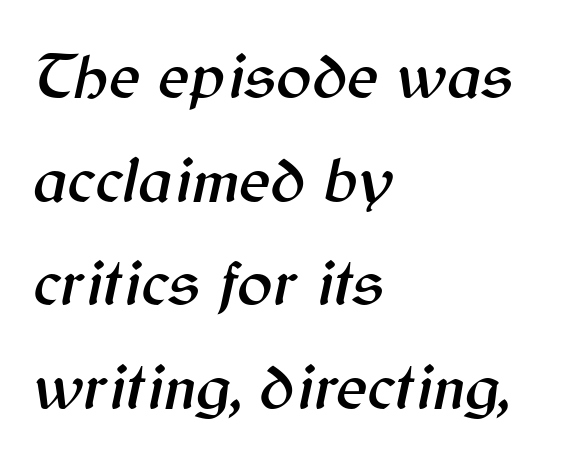
The axis of the letterforms is tilted away from vertical. Students, observe: this is what conventionally led text looks like. Each row of text sits above clean, open space. The passage shown is typed in a proportional face where columns would drift.
